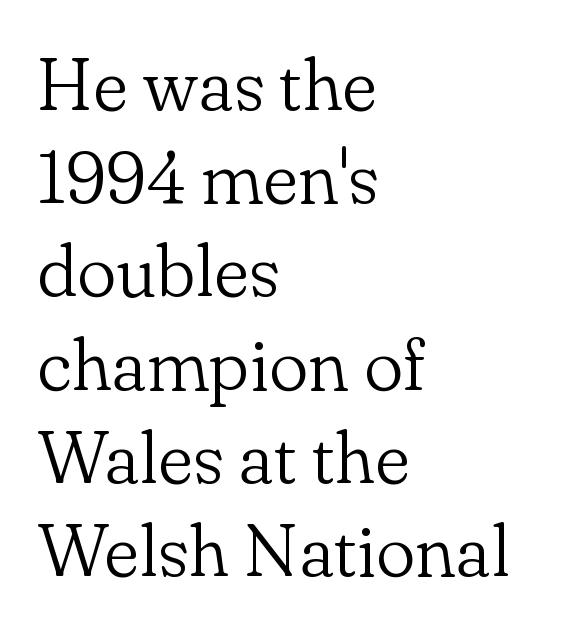
Q: Is the text bold? A: No.
Q: Is the text italic (slanted)? A: No, it is upright.
Q: Is the typeface a serif or a sans-serif typeface? A: Serif.
Q: Is the text underlined? A: No.
Q: How is the paragraph aligned? A: Left-aligned.
Q: Is the spacing between letters normal or unusually wide? A: Normal.
Q: Is the spacing between lines tight, normal or loose? A: Normal.
Q: Width (condensed, normal, or wide)? A: Normal.
Q: Stroke contrast? A: Low.
Q: x-height? A: Small.
Q: Monospaced? A: No.
